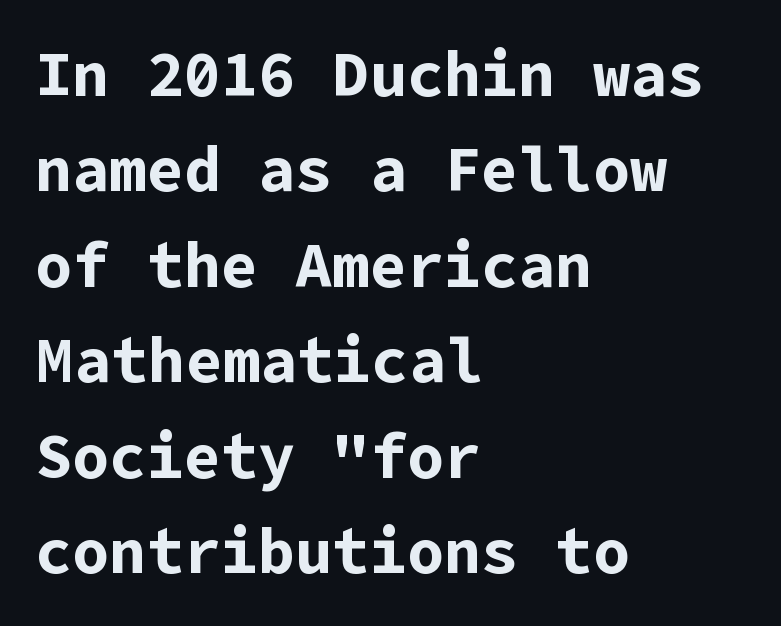
{"serif": "no", "italic": "no", "bold": "yes", "weight": "bold", "width": "normal", "stroke_contrast": "low", "x_height": "medium", "underline": "no", "align": "left", "line_spacing": "normal", "line_spacing_ratio": 1.54, "letter_spacing": "normal", "letter_spacing_em": 0.0, "glyph_px": 62}
